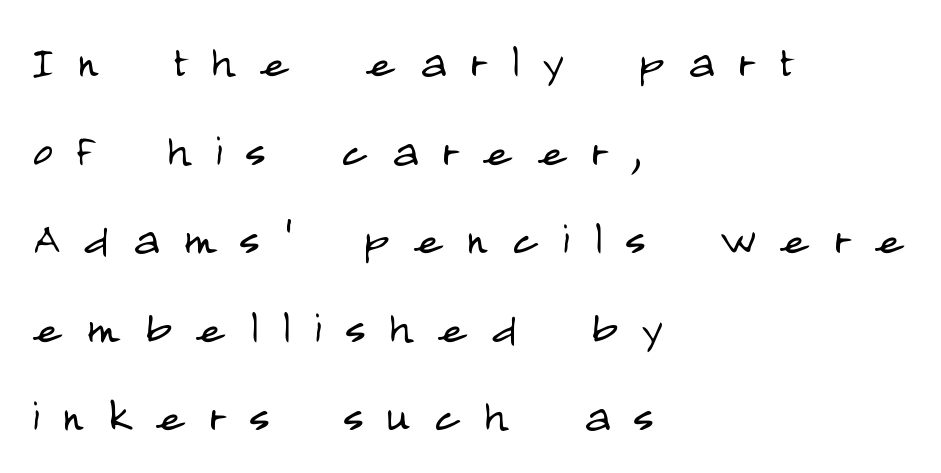
The image shows 55 px light, condensed sans-serif type, upright; set left-aligned, normal line spacing (1.61x), unusually wide letter spacing (+0.43 em), not underlined; low stroke contrast and a large x-height.
